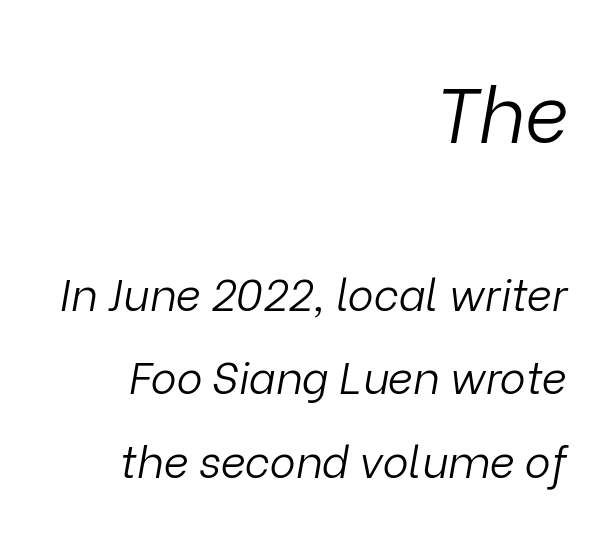
The designer gave the opening block more size than the closing block. Is the letter spacing exaggerated? No — it looks like the ordinary default. You could not count columns in this text — the font is proportionally spaced. Weight: regular or lighter. Every character sits at an angle, as italics do. The compositor pushed each line to the right boundary.
